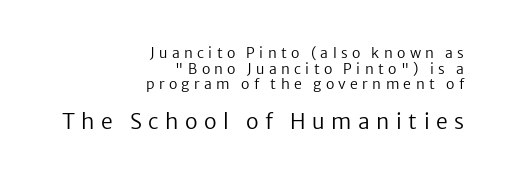
Q: Is the text bold? A: No.
Q: Is the text italic (slanted)? A: No, it is upright.
Q: Is the text underlined? A: No.
Q: How is the paragraph aligned? A: Right-aligned.
Q: Is the spacing between letters normal or unusually wide? A: Unusually wide.
Q: Is the spacing between lines tight, normal or loose? A: Tight.
Q: Which block of text is set in a larger size, the first (top) or the second (bottom)? A: The second (bottom) one.
